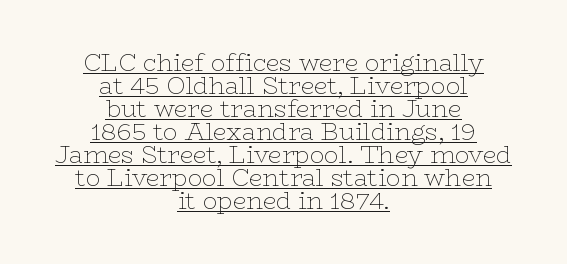
The image shows 24 px text type, upright; set centered, tight line spacing (0.96x), normal letter spacing, underlined.
